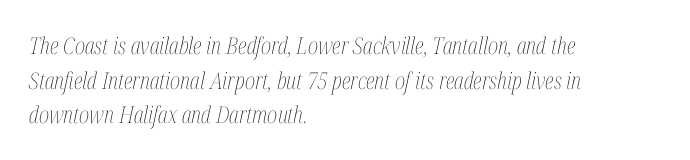
What stands out about the letter spacing? Nothing — it is the standard amount. The passage shown is not underscored anywhere. This sample keeps an unexceptional amount of space between lines. The text carries the slant typical of an italic or oblique font. Counters stay open thanks to moderate or lighter strokes. All the whitespace from short lines collects on the right.
